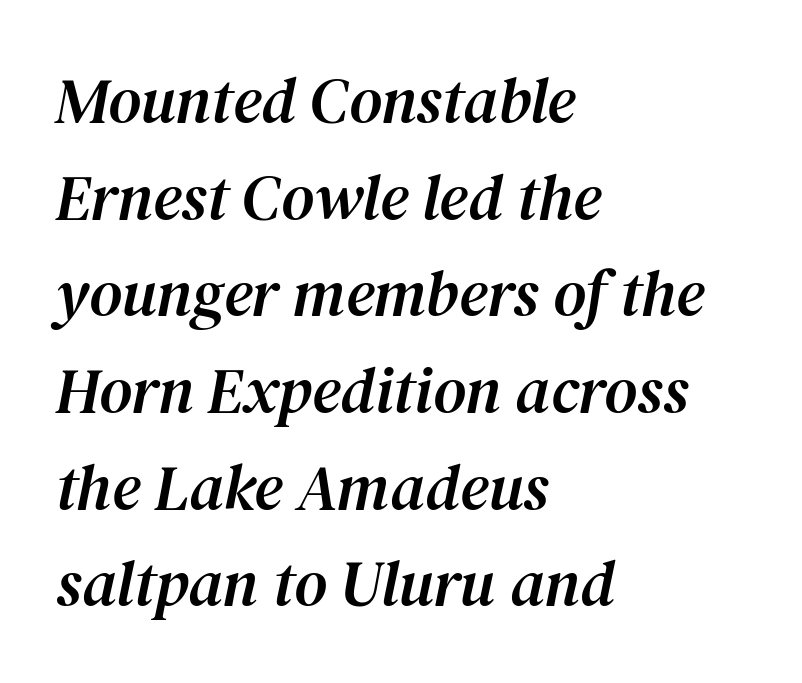
Unlike a clean sans, this face finishes its strokes with serifs. Normally led — the rows are evenly, conventionally spaced. The face used here is rendered with its standard letterfit. Line beginnings align vertically; line endings do not. The letters advance in unequal steps, a hallmark of proportional type.
